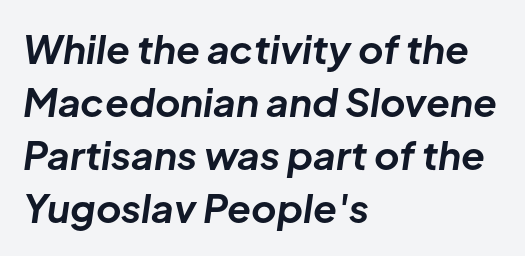
{"italic": "yes", "lean": "right", "slant_degrees": 8, "bold": "yes", "weight": "bold", "width": "normal", "stroke_contrast": "low", "x_height": "medium", "monospaced": "no", "underline": "no", "align": "left", "line_spacing": "normal", "line_spacing_ratio": 1.36, "letter_spacing": "normal", "letter_spacing_em": 0.0, "glyph_px": 39}
